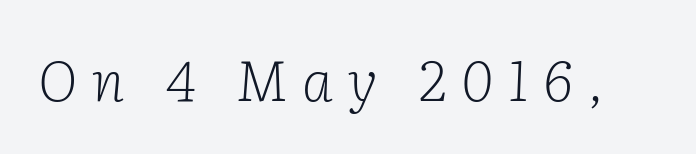
{"serif": "yes", "italic": "yes", "lean": "right", "slant_degrees": 2, "bold": "no", "weight": "light", "width": "normal", "stroke_contrast": "low", "x_height": "medium", "monospaced": "no", "underline": "no", "letter_spacing": "wide", "letter_spacing_em": 0.27, "glyph_px": 56}
